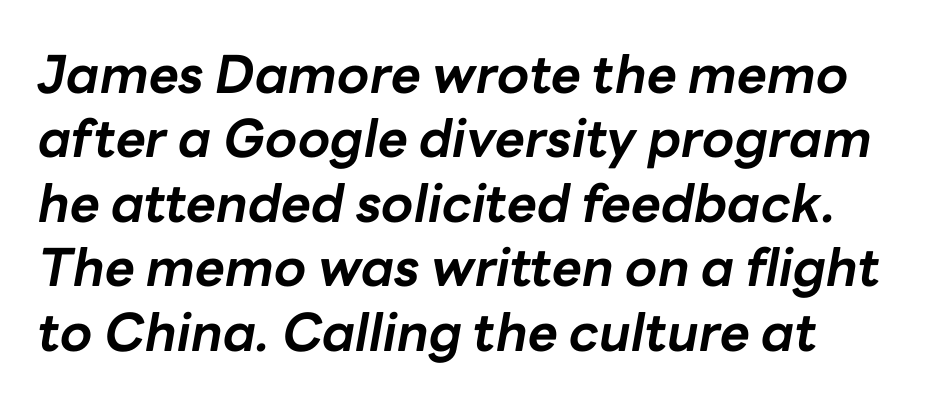
{"italic": "yes", "lean": "right", "slant_degrees": 10, "bold": "yes", "weight": "bold", "width": "normal", "stroke_contrast": "low", "x_height": "medium", "monospaced": "no", "underline": "no", "align": "left", "line_spacing_ratio": 1.24, "letter_spacing": "normal", "letter_spacing_em": 0.0, "glyph_px": 52}
